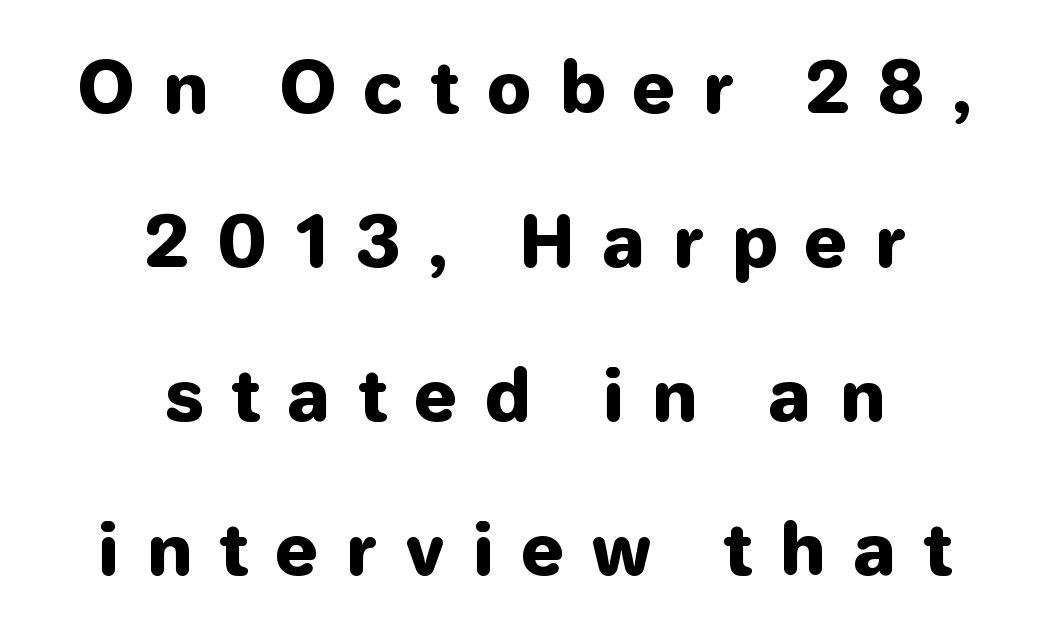
The face used here is a sans, in the tradition of grotesques and geometrics. Glyph-to-glyph distance is far greater than everyday printed text. Notice how the stems are strictly vertical — no italics here. Widely set lines give the paragraph a tall, airy silhouette.
